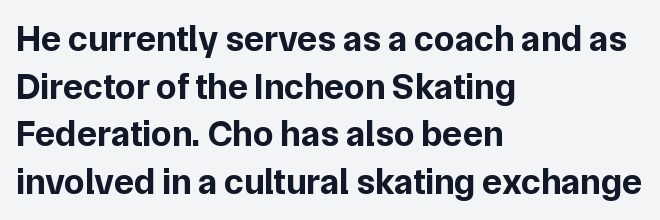
The type sits square on the baseline with zero lean. Is the type bold? Yes — the strokes are clearly thick and heavy. The rows are spaced the way most documents space them. Nope, no serifs anywhere on these letters.
